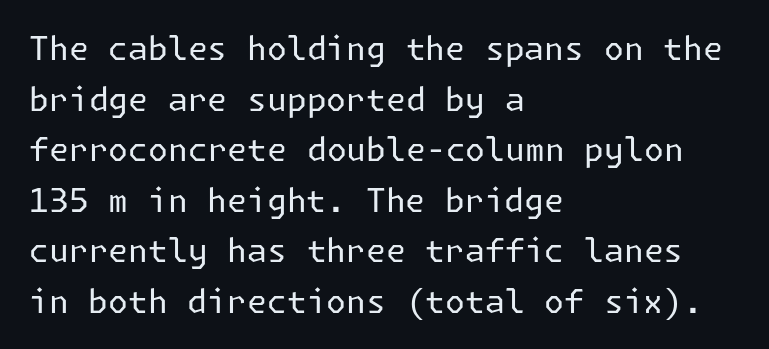
Reading down the column, the eye jumps a familiar distance to each next line. The space beneath each line is pristine and unruled. The font family rendered here belongs to the sans-serif group. Bold? No — there's no thickening of the strokes. The letters stand straight up with perfectly vertical stems.
